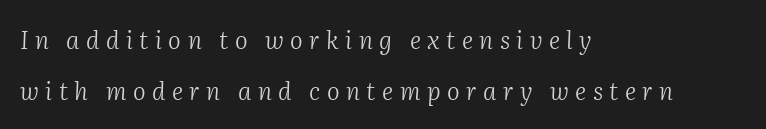
Just letters on the line, the space beneath them empty. Would a proofreader flag this as italicized? Yes. Line beginnings align vertically; line endings do not. In terms of letterspacing, this is a distinctly airy, spread setting.
